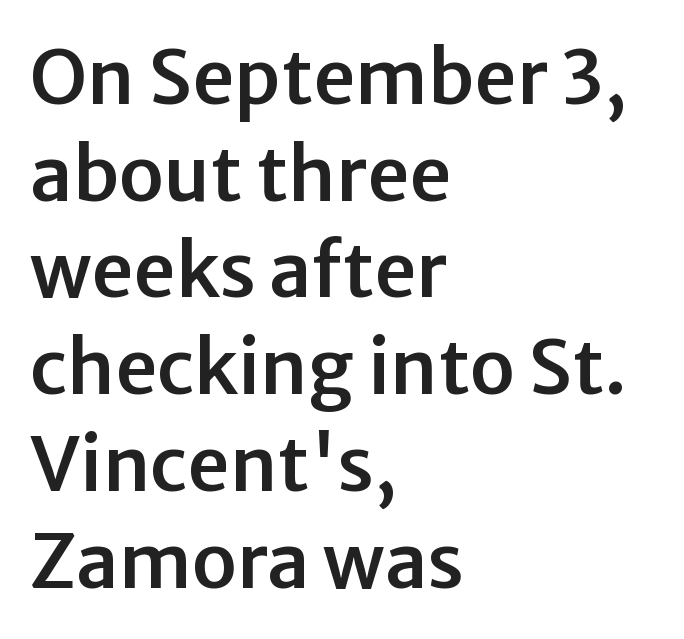
{"serif": "no", "italic": "no", "width": "normal", "stroke_contrast": "low", "x_height": "medium", "monospaced": "no", "underline": "no", "align": "left", "line_spacing": "normal", "line_spacing_ratio": 1.29, "letter_spacing": "normal", "letter_spacing_em": 0.0, "glyph_px": 75}
